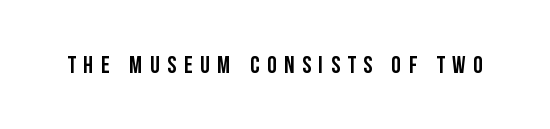
The image shows 24 px text type, upright; set unusually wide letter spacing (+0.32 em), not underlined.
